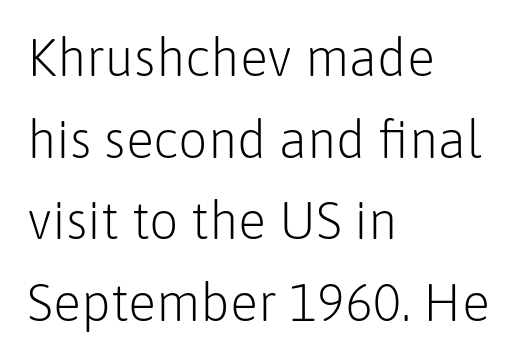
{"serif": "no", "italic": "no", "bold": "no", "weight": "light", "width": "normal", "stroke_contrast": "low", "x_height": "medium", "monospaced": "no", "underline": "no", "align": "left", "line_spacing": "normal", "line_spacing_ratio": 1.57, "letter_spacing": "normal", "letter_spacing_em": 0.0, "glyph_px": 52}
